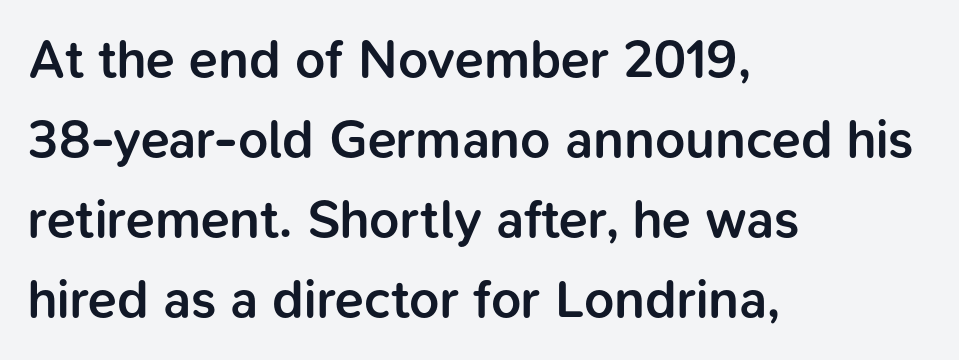
The image shows 53 px semibold sans-serif type, upright; set left-aligned, normal line spacing (1.51x), normal letter spacing, not underlined; low stroke contrast and a medium x-height.
